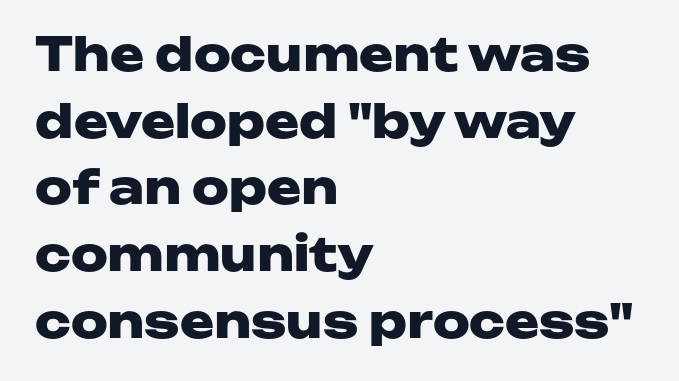
{"serif": "no", "italic": "no", "bold": "yes", "weight": "heavy", "width": "wide", "stroke_contrast": "low", "x_height": "medium", "monospaced": "no", "underline": "no", "align": "left", "line_spacing": "normal", "line_spacing_ratio": 1.45, "letter_spacing": "normal", "letter_spacing_em": 0.0, "glyph_px": 46}
